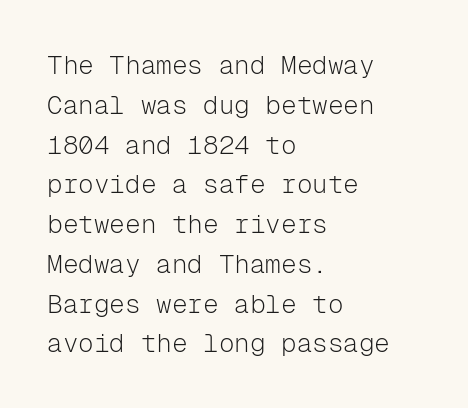
{"italic": "no", "bold": "no", "underline": "no", "align": "left", "line_spacing": "normal", "line_spacing_ratio": 1.53, "letter_spacing": "normal", "letter_spacing_em": 0.0, "glyph_px": 26}
